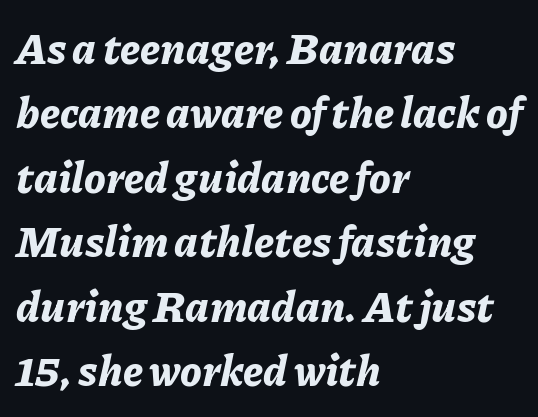
Q: Is the text bold? A: Yes.
Q: Is the text italic (slanted)? A: Yes, it leans right by about 11 degrees.
Q: Is the text underlined? A: No.
Q: How is the paragraph aligned? A: Left-aligned.
Q: Is the spacing between letters normal or unusually wide? A: Normal.
Q: Is the spacing between lines tight, normal or loose? A: Normal.
Q: Width (condensed, normal, or wide)? A: Normal.
Q: Stroke contrast? A: Low.
Q: x-height? A: Medium.
Q: Monospaced? A: No.
